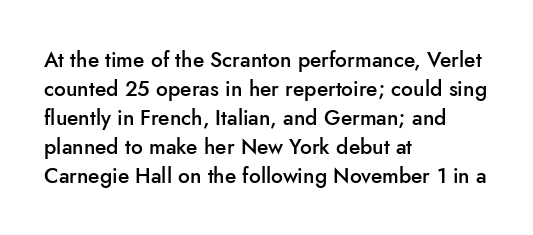
{"italic": "no", "bold": "semi", "underline": "no", "align": "left", "line_spacing": "normal", "line_spacing_ratio": 1.38, "letter_spacing": "normal", "letter_spacing_em": 0.0, "glyph_px": 21}
